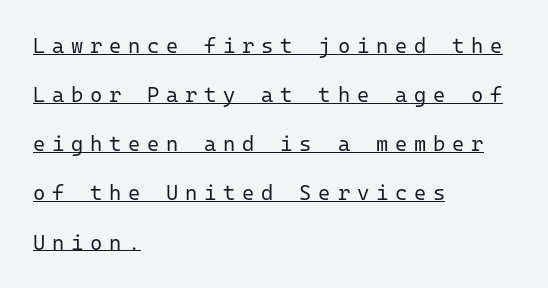
The rendering uses the underline text-decoration. Horizontal bands of white between lines are thick stripes. These lines are set flush left with a ragged right edge. Vertical stems look standard width or narrower in stroke. Look at the tracking — it's clearly loosened, letters drifting apart. This is the regular roman posture of the typeface.
